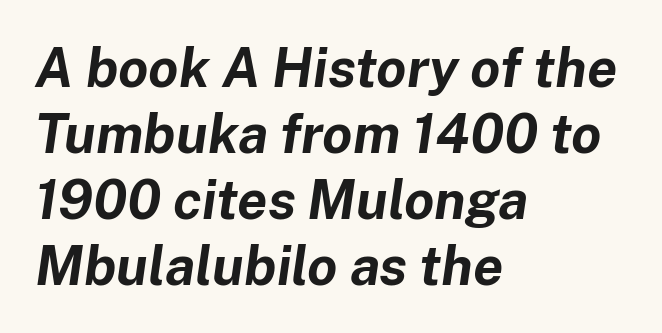
Looks like regular typesetting: each glyph gets only the width it needs. Horizontally, the lines are justified to the leading edge only. The words here are not underlined. The sample has been set heavy, in full bold.
